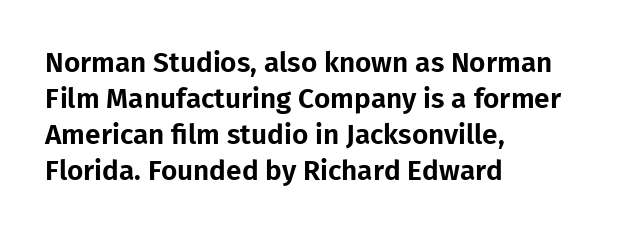
{"serif": "no", "italic": "no", "width": "normal", "stroke_contrast": "low", "x_height": "medium", "monospaced": "no", "underline": "no", "align": "left", "line_spacing": "normal", "line_spacing_ratio": 1.29, "letter_spacing": "normal", "letter_spacing_em": 0.0, "glyph_px": 28}
